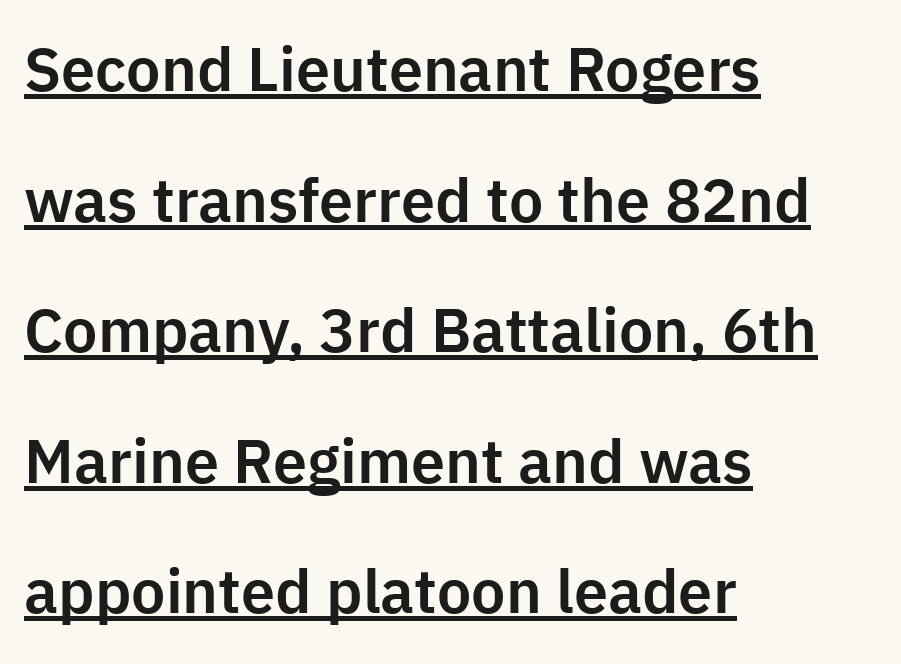
A great deal of white space separates one row of letters from the next. Upright lettering throughout. Visually the block forms a straight wall on the left and a jagged coastline on the right. Spacing between characters is what you'd get straight out of the box. The designer went with a sans here, leaving each stem footless. These lines are rendered in a variable-pitch font.
